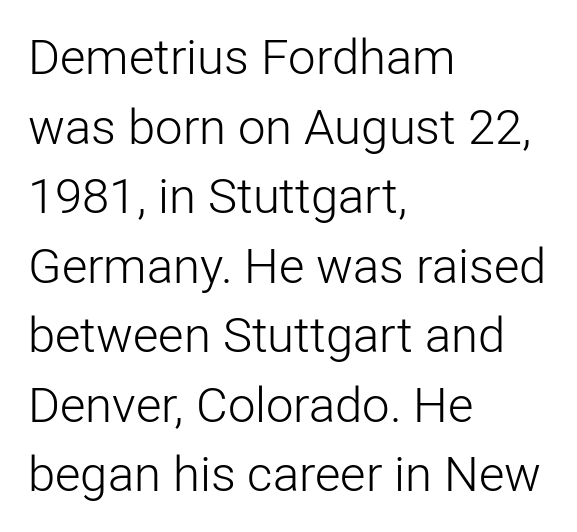
The image shows 49 px light sans-serif type, upright; set left-aligned, normal line spacing (1.42x), normal letter spacing, not underlined; low stroke contrast and a medium x-height.
